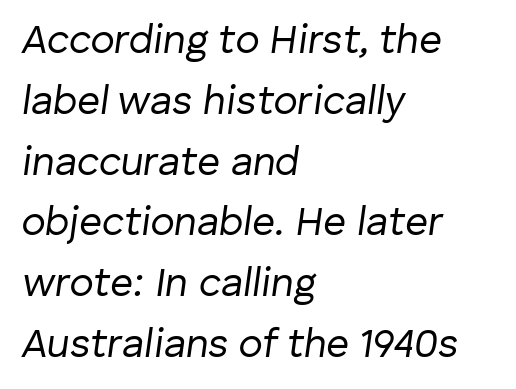
Q: Is the text bold? A: No.
Q: Is the text italic (slanted)? A: Yes, it leans right by about 8 degrees.
Q: Is the text underlined? A: No.
Q: How is the paragraph aligned? A: Left-aligned.
Q: Is the spacing between letters normal or unusually wide? A: Normal.
Q: Is the spacing between lines tight, normal or loose? A: Normal.
Q: Width (condensed, normal, or wide)? A: Normal.
Q: Stroke contrast? A: Low.
Q: x-height? A: Medium.
Q: Monospaced? A: No.
